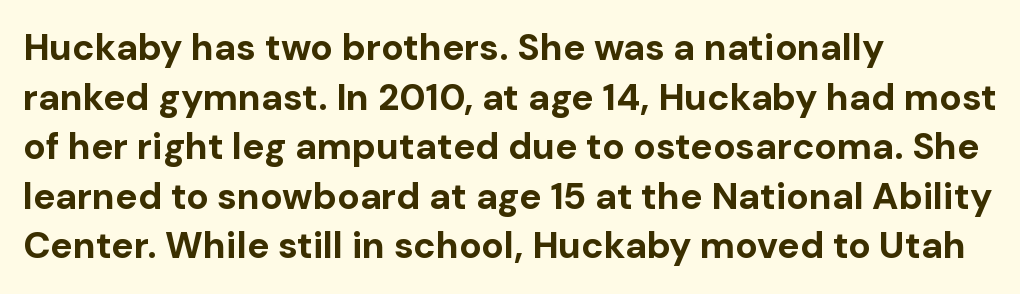
The image shows 37 px bold sans-serif type, upright; set left-aligned, normal line spacing (1.34x), normal letter spacing, not underlined; low stroke contrast and a medium x-height.
